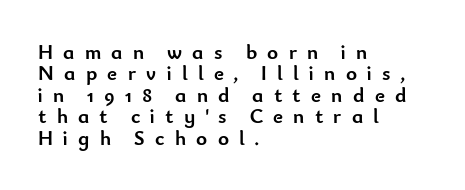
Notice how the passage keeps a crisp vertical edge on the left only. The characters look thick and weighty, a clear bold. Upright lettering throughout. If you measured baseline to baseline, you'd find a short distance. Decoration check: the copy has no underline. Look at the tracking — it's clearly loosened, letters drifting apart.
